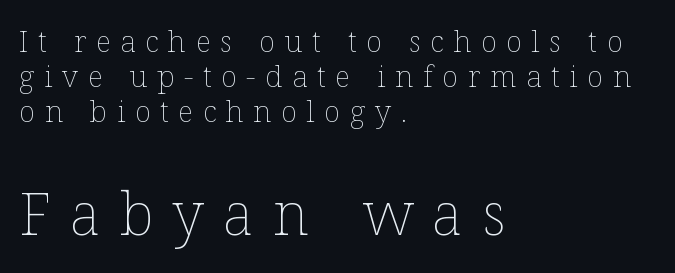
Descender tails drop into unmarked territory. In CSS terms this would be text-align: left. You can tell it's not italic because the verticals are truly vertical. Stems here are at most as thick as an everyday book face. Spacing verdict: proportional, widths tailored to each character.
